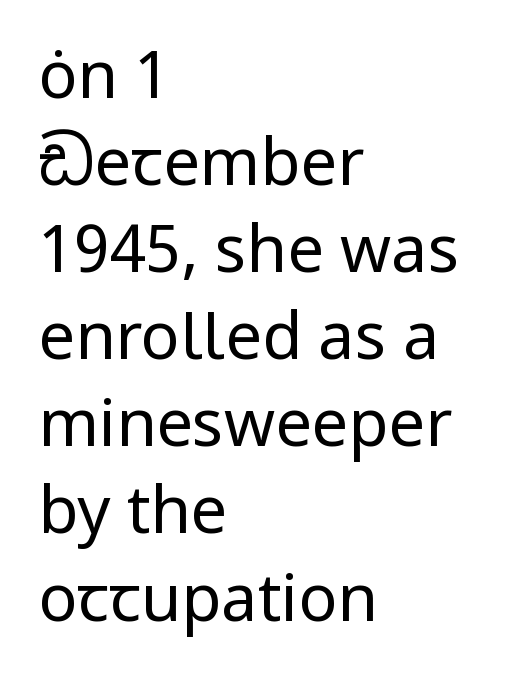
{"serif": "no", "italic": "no", "bold": "no", "weight": "regular", "width": "normal", "stroke_contrast": "low", "x_height": "medium", "monospaced": "no", "underline": "no", "align": "left", "line_spacing": "normal", "line_spacing_ratio": 1.34, "letter_spacing": "normal", "letter_spacing_em": 0.0, "glyph_px": 65}
